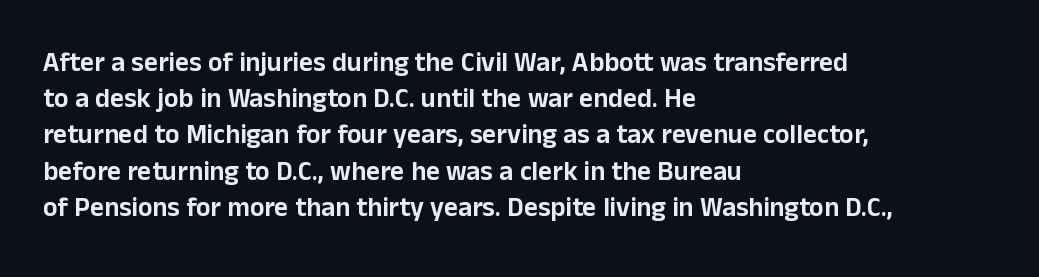
A normal amount of white space separates one row of letters from the next. Rendered with straight, roman letterforms. Rule under the text: the space is simply empty. Glyph-to-glyph distance matches everyday printed text. Horizontal alignment here is leftward, the default for most running prose.
